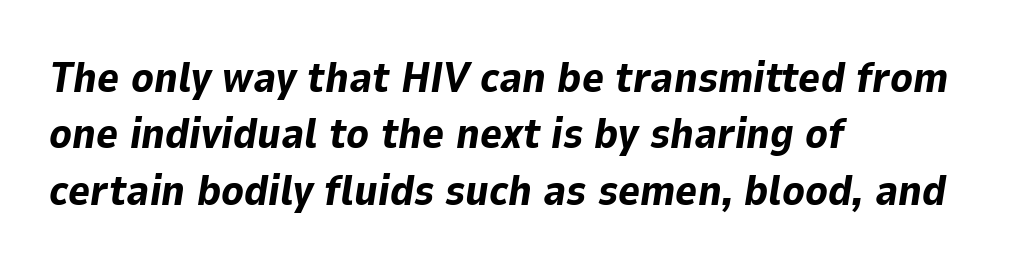
The image shows 42 px bold type, italic (leaning right); set left-aligned, normal line spacing (1.34x), normal letter spacing, not underlined; low stroke contrast and a medium x-height.
